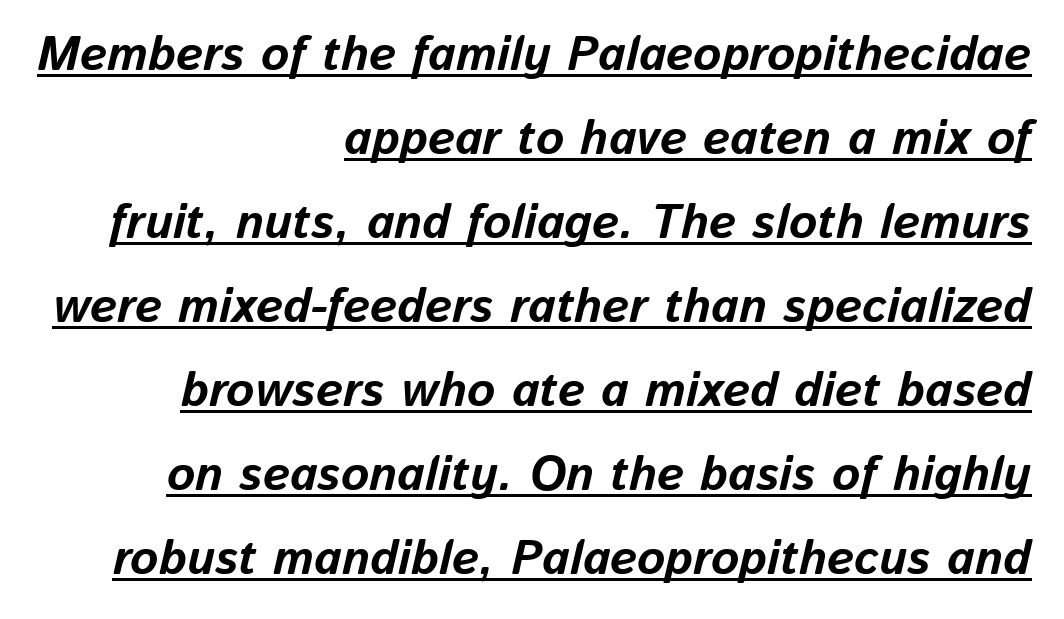
The image shows 48 px bold type, italic (leaning right); set right-aligned, line spacing 1.75x, normal letter spacing, underlined; low stroke contrast and a medium x-height.
